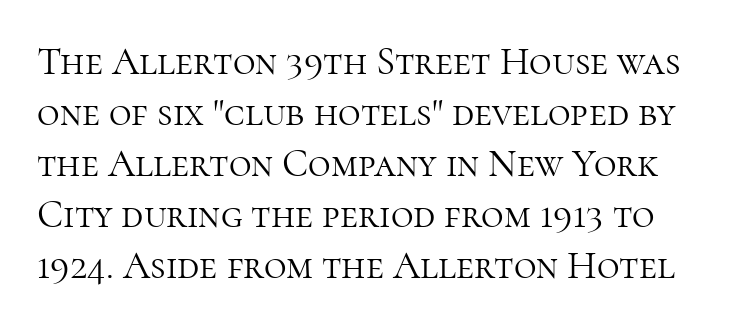
Q: Is the text bold? A: No.
Q: Is the text italic (slanted)? A: No, it is upright.
Q: Is the typeface a serif or a sans-serif typeface? A: Serif.
Q: Is the text underlined? A: No.
Q: Is the spacing between letters normal or unusually wide? A: Normal.
Q: Is the spacing between lines tight, normal or loose? A: Normal.
Q: Width (condensed, normal, or wide)? A: Normal.
Q: Stroke contrast? A: High.
Q: x-height? A: Medium.
Q: Monospaced? A: No.
